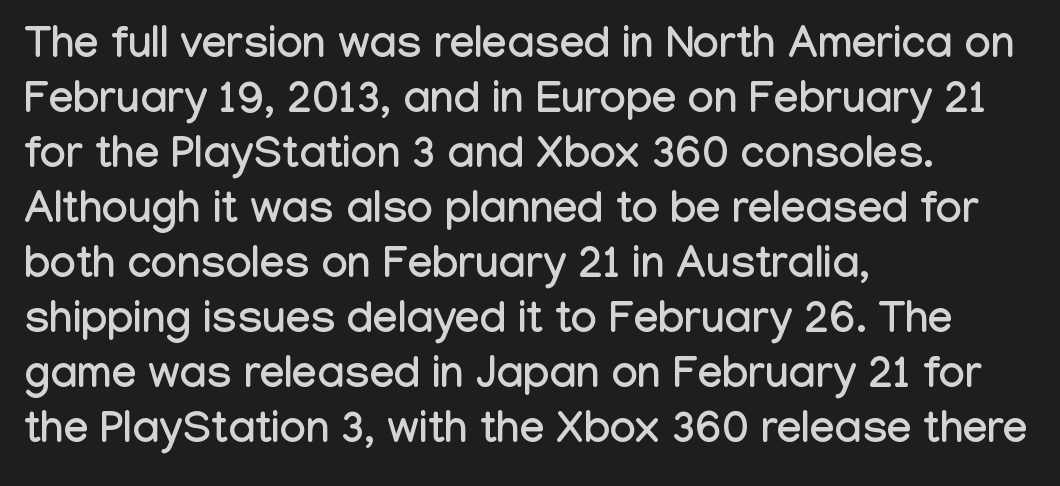
Q: Is the text italic (slanted)? A: No, it is upright.
Q: Is the typeface a serif or a sans-serif typeface? A: Sans-serif.
Q: Is the text underlined? A: No.
Q: How is the paragraph aligned? A: Left-aligned.
Q: Is the spacing between letters normal or unusually wide? A: Normal.
Q: Is the spacing between lines tight, normal or loose? A: Normal.
Q: Width (condensed, normal, or wide)? A: Condensed.
Q: Stroke contrast? A: Low.
Q: x-height? A: Medium.
Q: Monospaced? A: No.
